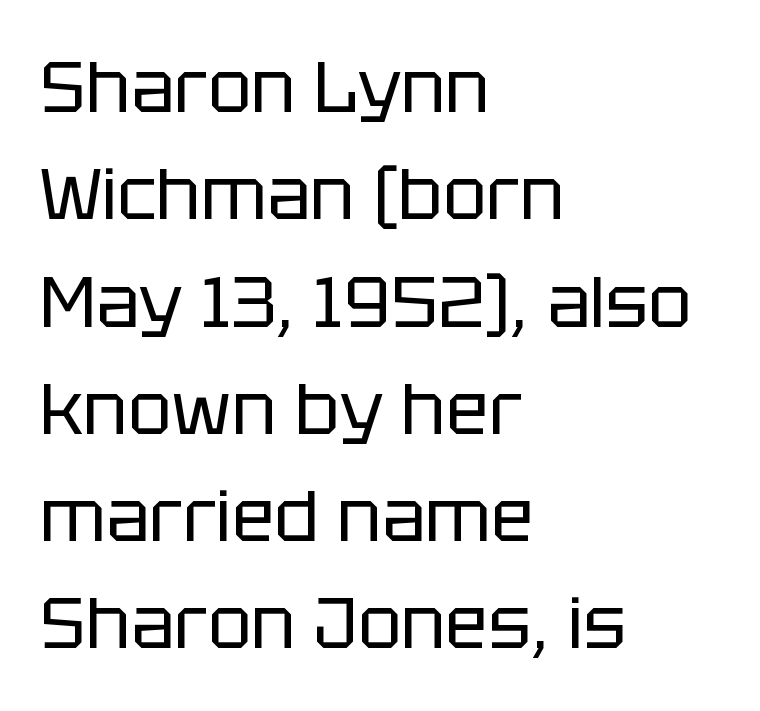
The text block is weighted toward the left margin, trailing off unevenly rightward. Decoration check: the copy has no underline. Successive baselines arrive at the customary interval. Is this a fixed-width face? No — the glyphs have proportional, varying widths. Examine the stroke ends and you'll find no serifs.
